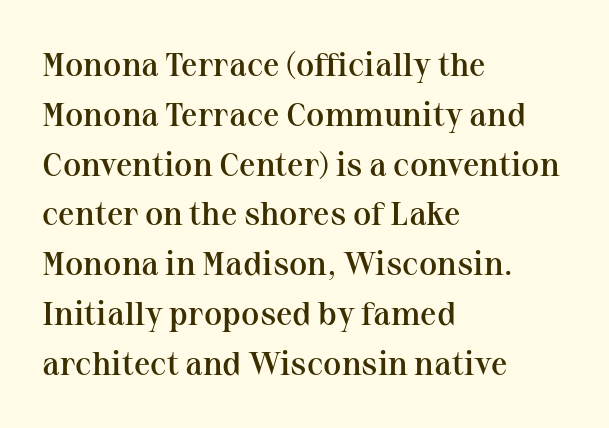
The image shows 33 px semibold serif type, upright; set left-aligned, normal line spacing (1.51x), normal letter spacing, not underlined; medium stroke contrast and a medium x-height.
